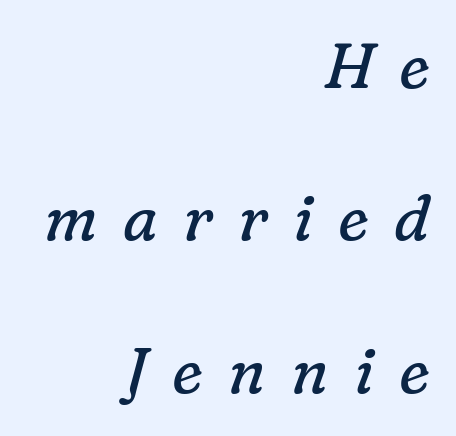
Q: Is the text bold? A: No.
Q: Is the text italic (slanted)? A: Yes, it leans right by about 16 degrees.
Q: Is the typeface a serif or a sans-serif typeface? A: Serif.
Q: Is the text underlined? A: No.
Q: How is the paragraph aligned? A: Right-aligned.
Q: Is the spacing between letters normal or unusually wide? A: Unusually wide.
Q: Is the spacing between lines tight, normal or loose? A: Loose.
Q: Width (condensed, normal, or wide)? A: Normal.
Q: Stroke contrast? A: Low.
Q: x-height? A: Medium.
Q: Monospaced? A: No.
